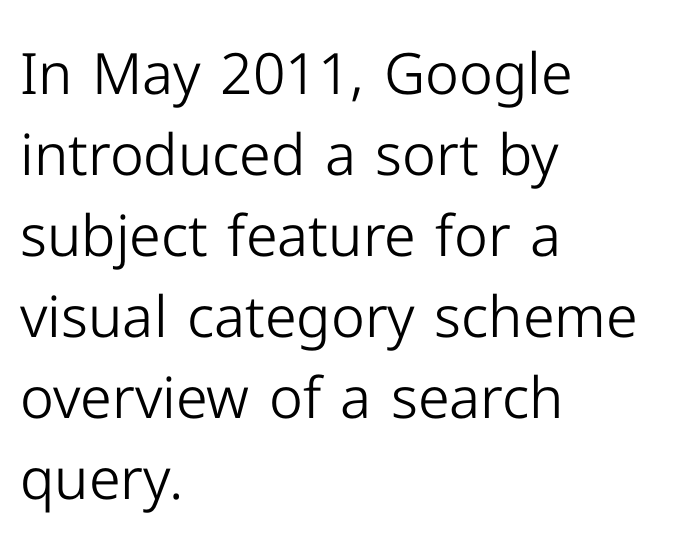
The passage shown is not bold in any degree. The passage shown is typeset with a sans-serif family. This sample keeps an unexceptional amount of space between lines. Italic? Not at all — the glyphs are vertical. You could not count columns in this text — the font is proportionally spaced.
